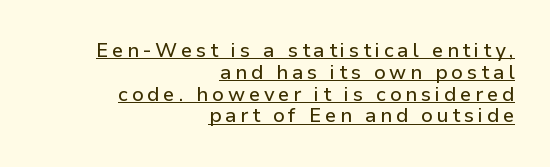
Which margin do the lines hug? The right one — the left edge is uneven. Underlining? Definitely there. Ascenders rise straight up at ninety degrees. Summary of vertical rhythm: compact, with narrow interline spacing.
